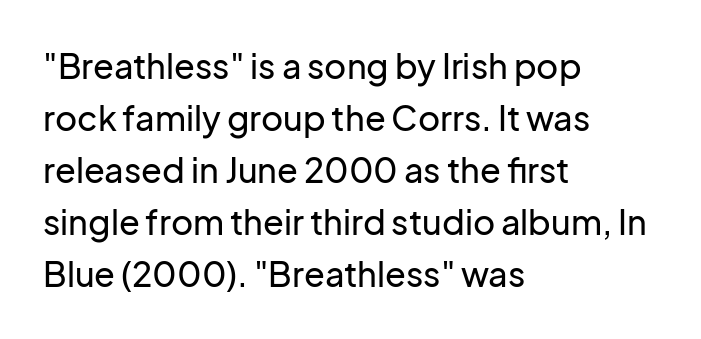
Q: Is the text italic (slanted)? A: No, it is upright.
Q: Is the typeface a serif or a sans-serif typeface? A: Sans-serif.
Q: Is the text underlined? A: No.
Q: How is the paragraph aligned? A: Left-aligned.
Q: Is the spacing between letters normal or unusually wide? A: Normal.
Q: Is the spacing between lines tight, normal or loose? A: Normal.
Q: Width (condensed, normal, or wide)? A: Normal.
Q: Stroke contrast? A: Low.
Q: x-height? A: Medium.
Q: Monospaced? A: No.
